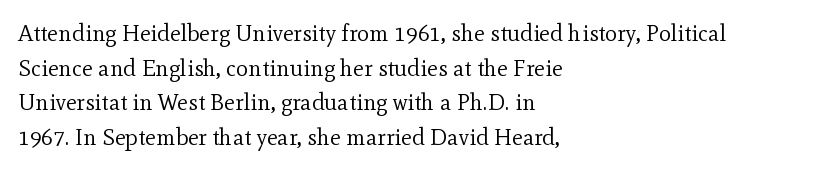
Vertical strokes here are truly vertical. Is the block centered? No — it sits flush against the left margin. Standard letterfit; no display-style spreading of the glyphs. This is not heavy type; no bold has been used.
